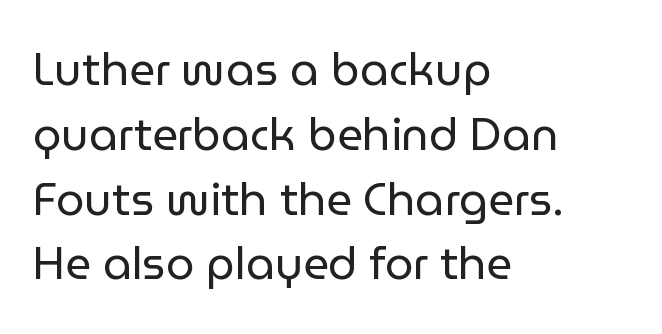
{"serif": "no", "italic": "no", "bold": "no", "weight": "regular", "width": "normal", "stroke_contrast": "low", "x_height": "medium", "monospaced": "no", "underline": "no", "align": "left", "line_spacing": "normal", "line_spacing_ratio": 1.44, "letter_spacing": "normal", "letter_spacing_em": 0.0, "glyph_px": 45}
